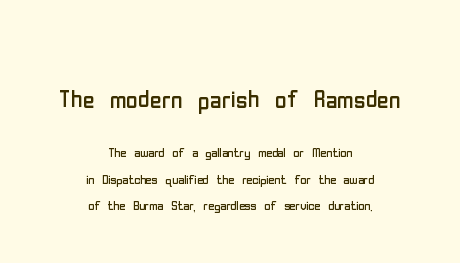
{"serif": "no", "italic": "no", "bold": "no", "weight": "regular", "width": "condensed", "stroke_contrast": "low", "x_height": "medium", "monospaced": "no", "underline": "no", "align": "center", "line_spacing": "normal", "line_spacing_ratio": 1.65, "letter_spacing": "normal", "letter_spacing_em": 0.0, "larger_block": "first", "size_ratio": 2.0, "glyph_px": 32}
